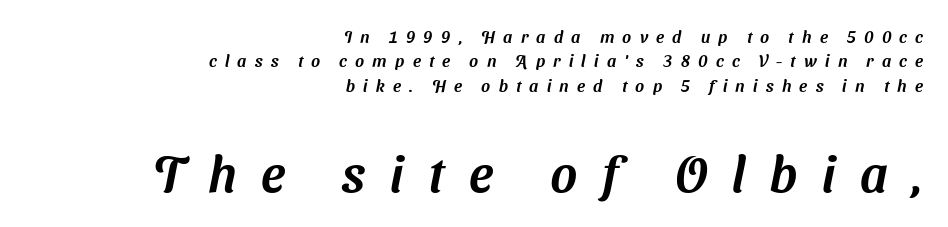
{"serif": "no", "width": "normal", "stroke_contrast": "medium", "x_height": "medium", "monospaced": "no", "underline": "no", "align": "right", "line_spacing": "normal", "line_spacing_ratio": 1.43, "letter_spacing": "wide", "letter_spacing_em": 0.48, "larger_block": "second", "size_ratio": 3.0, "glyph_px": 51}
